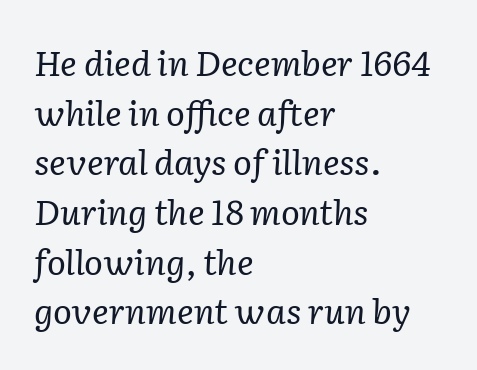
Q: Is the text bold? A: No.
Q: Is the text italic (slanted)? A: Yes, it leans right by about 2 degrees.
Q: Is the typeface a serif or a sans-serif typeface? A: Serif.
Q: Is the text underlined? A: No.
Q: How is the paragraph aligned? A: Left-aligned.
Q: Is the spacing between letters normal or unusually wide? A: Normal.
Q: Is the spacing between lines tight, normal or loose? A: Normal.
Q: Width (condensed, normal, or wide)? A: Normal.
Q: Stroke contrast? A: Low.
Q: x-height? A: Medium.
Q: Monospaced? A: No.
